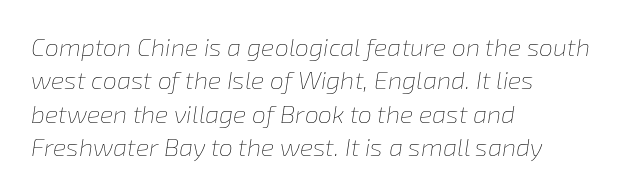
{"italic": "yes", "lean": "right", "slant_degrees": 8, "bold": "no", "underline": "no", "align": "left", "line_spacing": "normal", "line_spacing_ratio": 1.34, "letter_spacing": "normal", "letter_spacing_em": 0.0, "glyph_px": 25}
